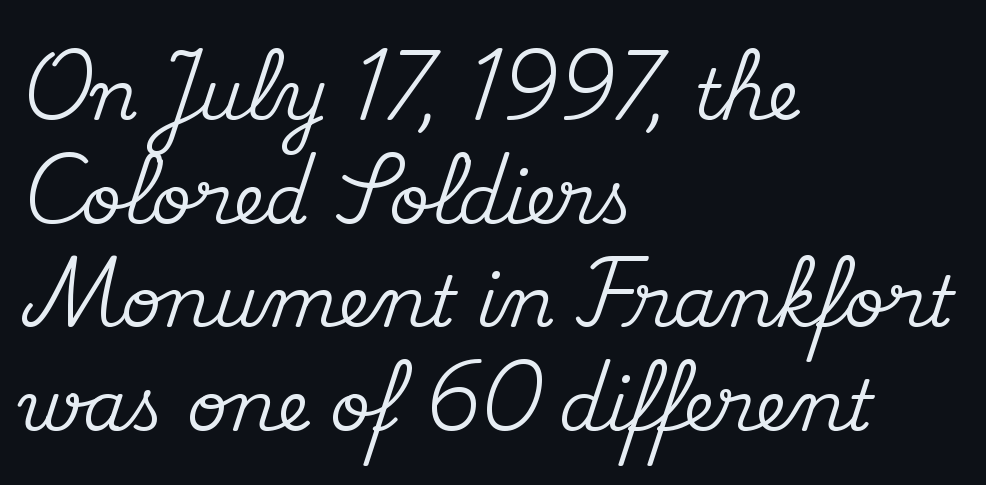
{"serif": "yes", "width": "normal", "stroke_contrast": "medium", "x_height": "small", "monospaced": "no", "underline": "no", "align": "left", "line_spacing": "normal", "line_spacing_ratio": 1.48, "letter_spacing": "normal", "letter_spacing_em": 0.0, "glyph_px": 70}
